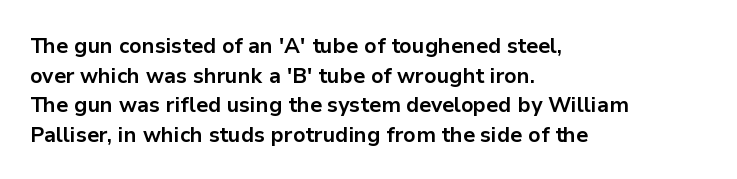
Q: Is the text bold? A: Yes.
Q: Is the text italic (slanted)? A: No, it is upright.
Q: Is the text underlined? A: No.
Q: How is the paragraph aligned? A: Left-aligned.
Q: Is the spacing between letters normal or unusually wide? A: Normal.
Q: Is the spacing between lines tight, normal or loose? A: Normal.
